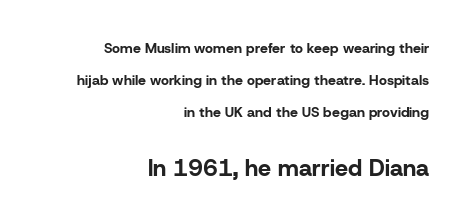
{"italic": "no", "bold": "yes", "underline": "no", "align": "right", "line_spacing": "loose", "line_spacing_ratio": 2.27, "letter_spacing": "normal", "letter_spacing_em": 0.0, "larger_block": "second", "size_ratio": 1.64, "glyph_px": 23}
